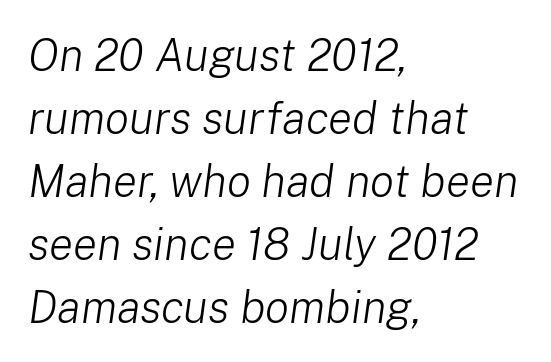
{"italic": "yes", "lean": "right", "slant_degrees": 8, "bold": "no", "weight": "light", "width": "normal", "stroke_contrast": "low", "x_height": "medium", "monospaced": "no", "underline": "no", "align": "left", "line_spacing": "normal", "line_spacing_ratio": 1.4, "letter_spacing": "normal", "letter_spacing_em": 0.0, "glyph_px": 45}
